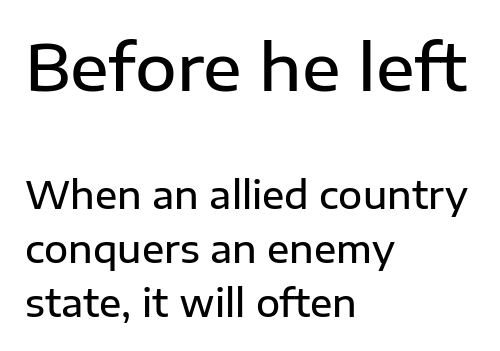
Short and long lines alike share a common starting point at left. The type family on display is of the sans-serif kind. Nothing unusual about the tracking: characters are spaced as the font intends. The letters advance in unequal steps, a hallmark of proportional type. If you squint, the top block still reads clearly — it's the larger of the two. The strokes are fattened partway — semibold, not bold.
